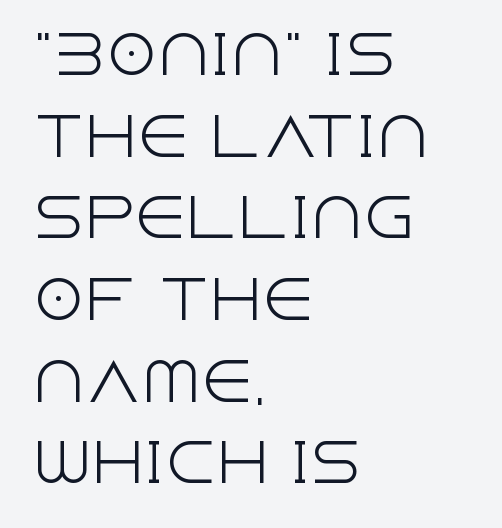
Q: Is the text bold? A: No.
Q: Is the text italic (slanted)? A: No, it is upright.
Q: Is the typeface a serif or a sans-serif typeface? A: Sans-serif.
Q: Is the text underlined? A: No.
Q: How is the paragraph aligned? A: Left-aligned.
Q: Is the spacing between letters normal or unusually wide? A: Normal.
Q: Is the spacing between lines tight, normal or loose? A: Normal.
Q: Width (condensed, normal, or wide)? A: Normal.
Q: x-height? A: Large.
Q: Monospaced? A: No.
